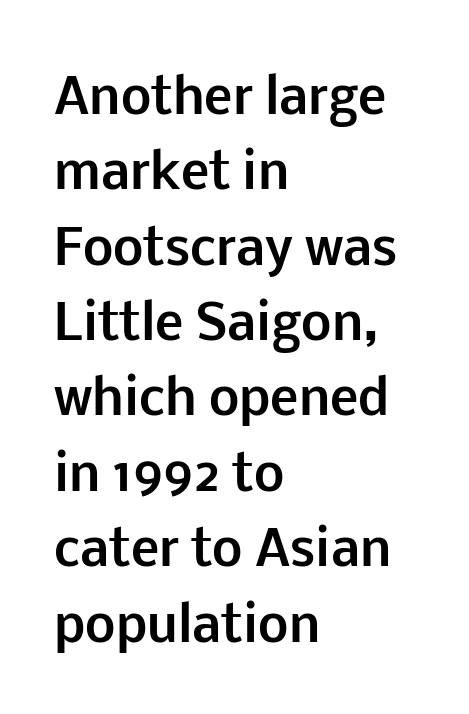
Q: Is the text bold? A: Yes.
Q: Is the text italic (slanted)? A: No, it is upright.
Q: Is the typeface a serif or a sans-serif typeface? A: Sans-serif.
Q: Is the text underlined? A: No.
Q: How is the paragraph aligned? A: Left-aligned.
Q: Is the spacing between letters normal or unusually wide? A: Normal.
Q: Is the spacing between lines tight, normal or loose? A: Normal.
Q: Width (condensed, normal, or wide)? A: Normal.
Q: Stroke contrast? A: Low.
Q: x-height? A: Medium.
Q: Monospaced? A: No.
